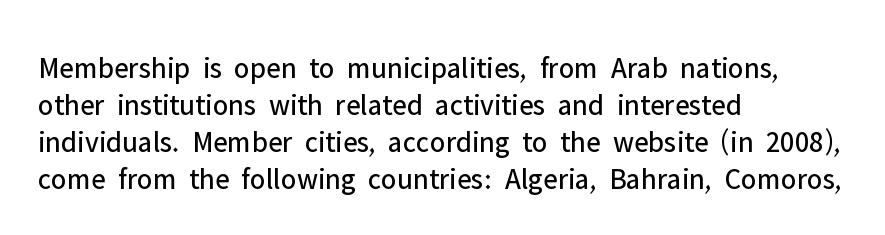
{"serif": "no", "italic": "no", "bold": "no", "weight": "regular", "width": "normal", "stroke_contrast": "low", "x_height": "medium", "monospaced": "no", "underline": "no", "align": "left", "line_spacing_ratio": 1.23, "letter_spacing": "normal", "letter_spacing_em": 0.0, "glyph_px": 30}
